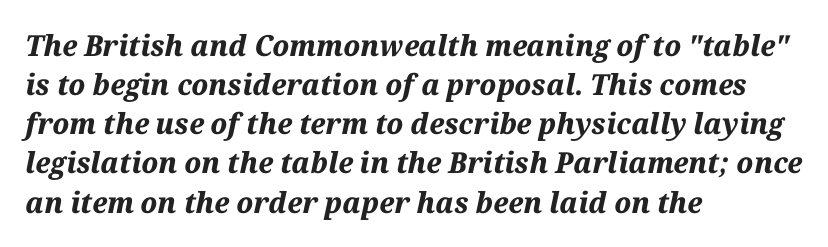
The image shows 29 px bold type, italic (leaning right); set left-aligned, normal line spacing (1.35x), normal letter spacing, not underlined; medium stroke contrast and a medium x-height.
